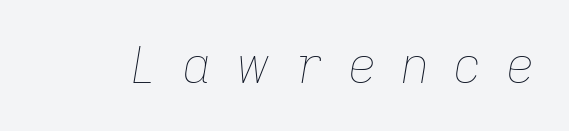
The image shows 50 px thin type, italic (leaning right); set unusually wide letter spacing (+0.48 em), not underlined; low stroke contrast and a medium x-height.
